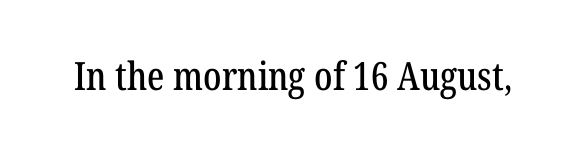
{"serif": "yes", "italic": "no", "width": "condensed", "stroke_contrast": "low", "x_height": "medium", "monospaced": "no", "underline": "no", "letter_spacing": "normal", "letter_spacing_em": 0.0, "glyph_px": 39}
